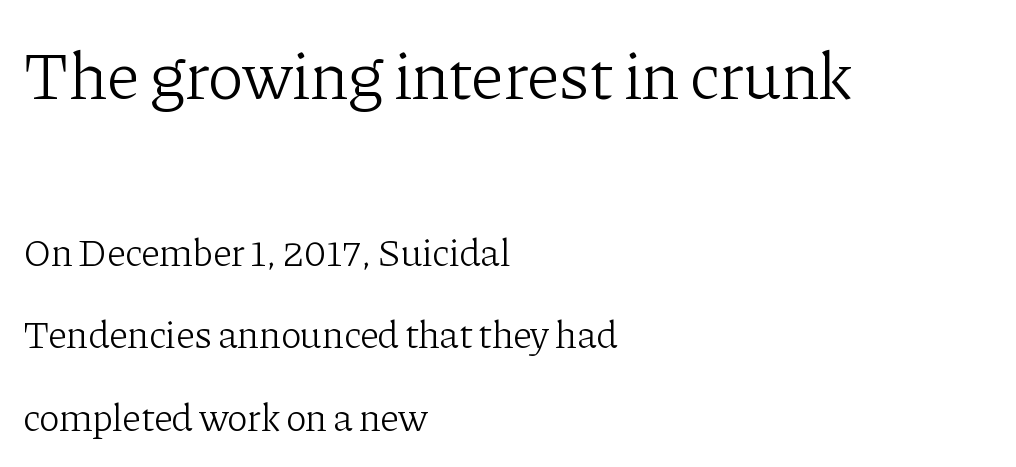
Q: Is the text bold? A: No.
Q: Is the text italic (slanted)? A: No, it is upright.
Q: Is the typeface a serif or a sans-serif typeface? A: Serif.
Q: Is the text underlined? A: No.
Q: How is the paragraph aligned? A: Left-aligned.
Q: Is the spacing between letters normal or unusually wide? A: Normal.
Q: Is the spacing between lines tight, normal or loose? A: Loose.
Q: Which block of text is set in a larger size, the first (top) or the second (bottom)? A: The first (top) one.
Q: Width (condensed, normal, or wide)? A: Normal.
Q: Stroke contrast? A: Low.
Q: x-height? A: Medium.
Q: Monospaced? A: No.
